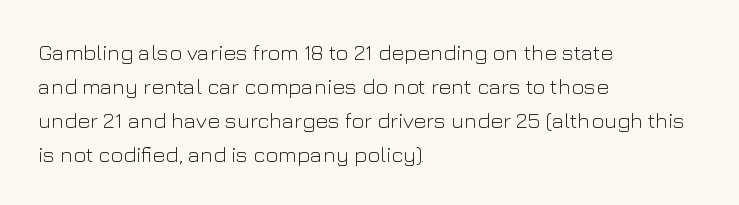
These lines stack with their left ends in a neat column. Any mark beneath the type? The region is blank. Short note: letters normally spaced. The type sits square on the baseline with zero lean.
